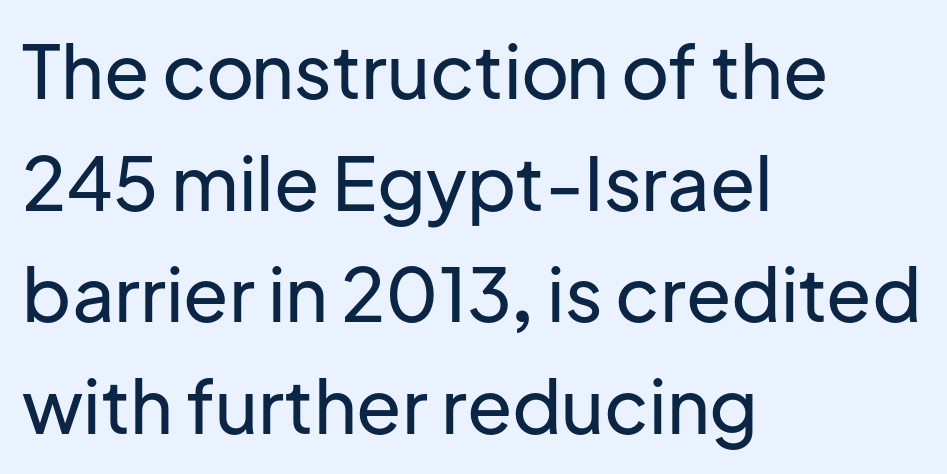
Q: Is the text italic (slanted)? A: No, it is upright.
Q: Is the typeface a serif or a sans-serif typeface? A: Sans-serif.
Q: Is the text underlined? A: No.
Q: How is the paragraph aligned? A: Left-aligned.
Q: Is the spacing between letters normal or unusually wide? A: Normal.
Q: Is the spacing between lines tight, normal or loose? A: Normal.
Q: Width (condensed, normal, or wide)? A: Normal.
Q: Stroke contrast? A: Low.
Q: x-height? A: Medium.
Q: Monospaced? A: No.
